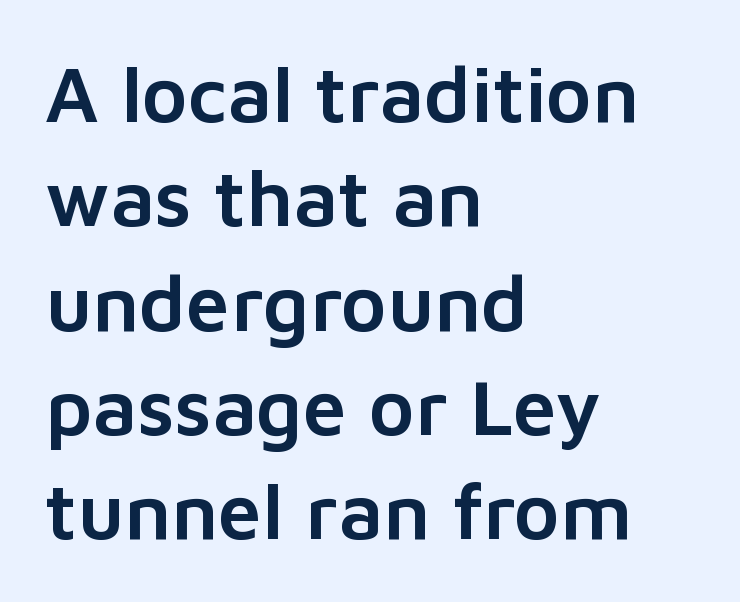
{"serif": "no", "italic": "no", "width": "normal", "stroke_contrast": "low", "x_height": "medium", "monospaced": "no", "underline": "no", "align": "left", "line_spacing": "normal", "line_spacing_ratio": 1.32, "letter_spacing": "normal", "letter_spacing_em": 0.0, "glyph_px": 79}
